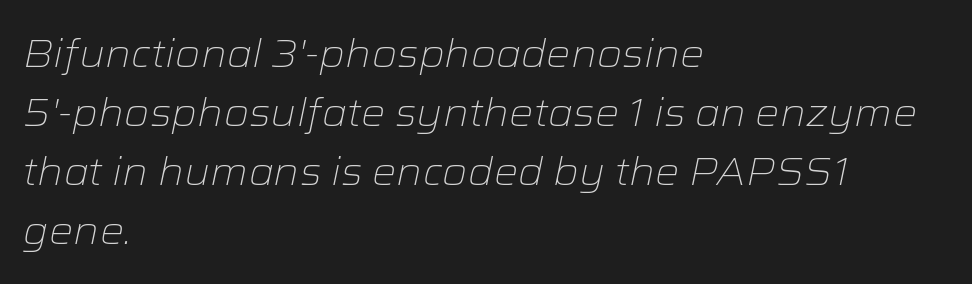
Q: Is the text bold? A: No.
Q: Is the text italic (slanted)? A: Yes, it leans right by about 12 degrees.
Q: Is the text underlined? A: No.
Q: How is the paragraph aligned? A: Left-aligned.
Q: Is the spacing between letters normal or unusually wide? A: Normal.
Q: Is the spacing between lines tight, normal or loose? A: Normal.
Q: Width (condensed, normal, or wide)? A: Wide.
Q: Stroke contrast? A: Low.
Q: x-height? A: Medium.
Q: Monospaced? A: No.
